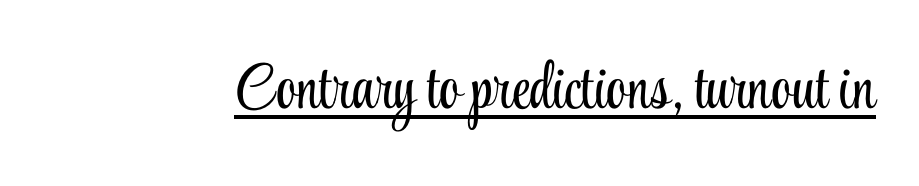
These lines are rendered in a variable-pitch font. This is underlined copy, the kind a proofreader might mark for attention. Compared with typical body copy, the letter spacing here is the same. This rendering employs a face with finishing strokes, i.e., a serif.
